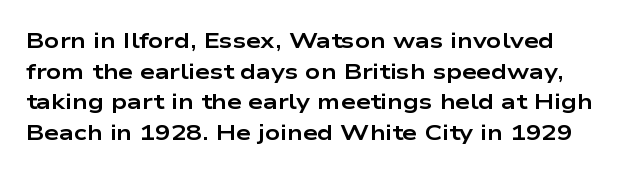
Q: Is the text bold? A: Yes.
Q: Is the text italic (slanted)? A: No, it is upright.
Q: Is the text underlined? A: No.
Q: How is the paragraph aligned? A: Left-aligned.
Q: Is the spacing between letters normal or unusually wide? A: Normal.
Q: Is the spacing between lines tight, normal or loose? A: Normal.
